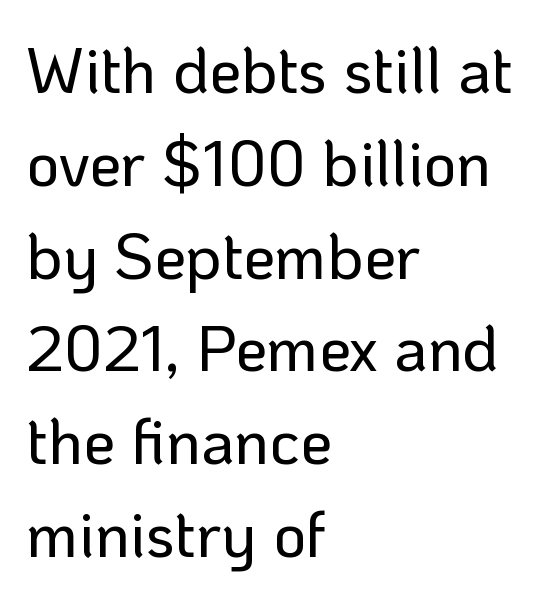
Between one letter and the next there's only the usual sliver of space. Every character sits straight up, as roman type does. The rag falls on the right side of this text block. Check under the words: just untouched page.
